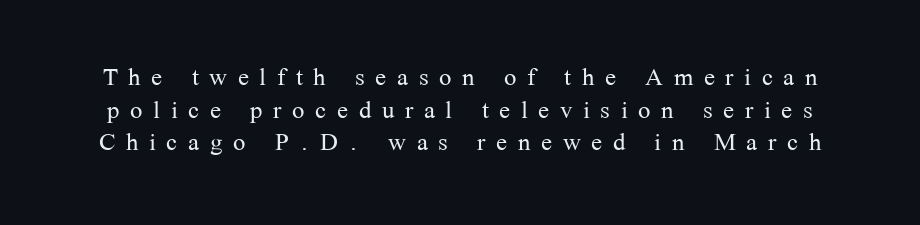
Q: Is the text bold? A: No.
Q: Is the text italic (slanted)? A: No, it is upright.
Q: Is the typeface a serif or a sans-serif typeface? A: Serif.
Q: Is the text underlined? A: No.
Q: Is the spacing between letters normal or unusually wide? A: Unusually wide.
Q: Is the spacing between lines tight, normal or loose? A: Tight.
Q: Width (condensed, normal, or wide)? A: Normal.
Q: Stroke contrast? A: Medium.
Q: x-height? A: Medium.
Q: Monospaced? A: No.
